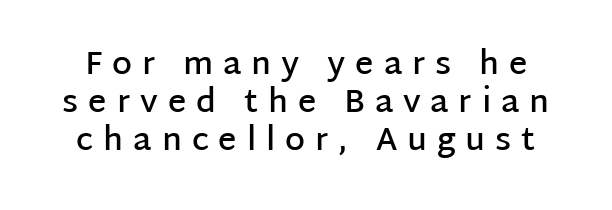
The image shows 32 px semibold sans-serif type, upright; set line spacing 1.19x, unusually wide letter spacing (+0.31 em), not underlined; low stroke contrast and a large x-height.
